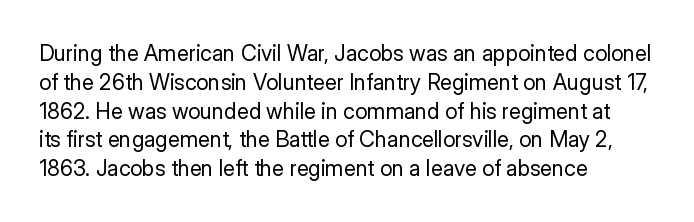
No extra ink here — the face is not bold. The ragged edge is on the right, which tells us the setting is flush left. Decoration check: the copy has no underline. Between one letter and the next there's only the usual sliver of space. No italicization has been applied; the sample stays upright. Successive baselines arrive at the customary interval.
